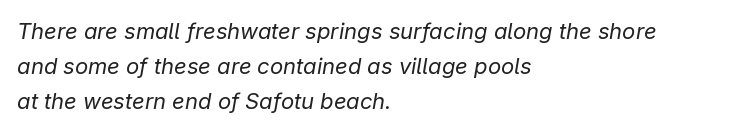
The image shows 22 px text type, italic (leaning right); set left-aligned, normal line spacing (1.58x), normal letter spacing, not underlined.
